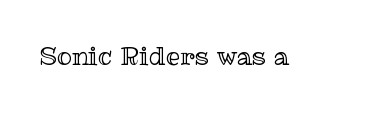
The image shows 25 px text type, upright; set normal letter spacing, not underlined.
